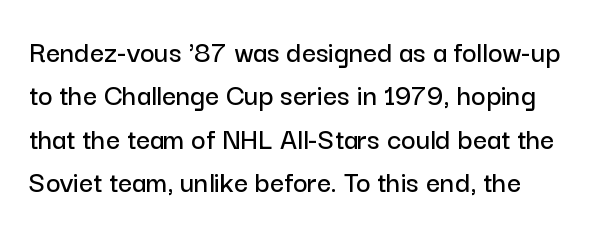
{"serif": "no", "italic": "no", "width": "normal", "stroke_contrast": "low", "x_height": "medium", "monospaced": "no", "underline": "no", "align": "left", "line_spacing": "normal", "line_spacing_ratio": 1.4, "letter_spacing": "normal", "letter_spacing_em": 0.0, "glyph_px": 31}
